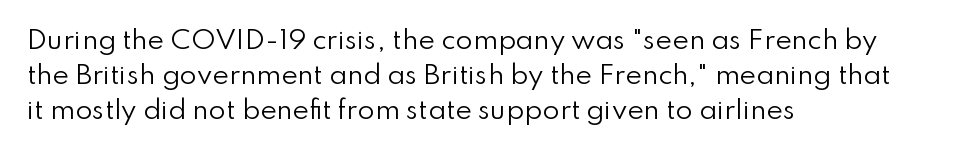
{"italic": "no", "bold": "no", "underline": "no", "align": "left", "line_spacing": "normal", "line_spacing_ratio": 1.41, "letter_spacing": "normal", "letter_spacing_em": 0.0, "glyph_px": 25}
